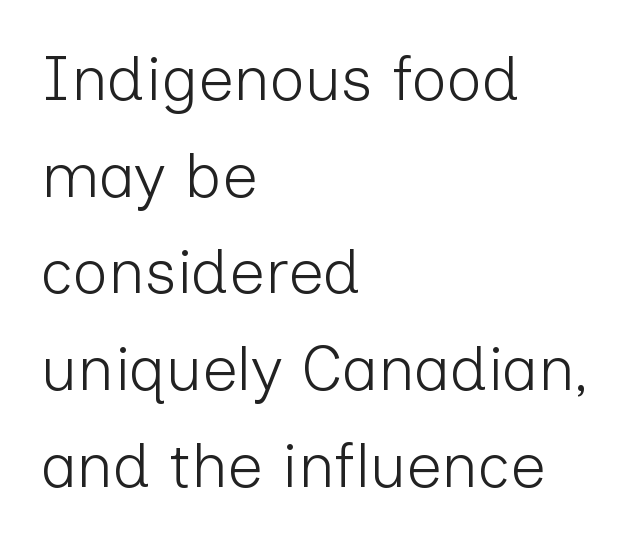
Q: Is the text bold? A: No.
Q: Is the text italic (slanted)? A: No, it is upright.
Q: Is the typeface a serif or a sans-serif typeface? A: Sans-serif.
Q: Is the text underlined? A: No.
Q: How is the paragraph aligned? A: Left-aligned.
Q: Is the spacing between letters normal or unusually wide? A: Normal.
Q: Is the spacing between lines tight, normal or loose? A: Normal.
Q: Width (condensed, normal, or wide)? A: Normal.
Q: Stroke contrast? A: Low.
Q: x-height? A: Medium.
Q: Monospaced? A: No.
